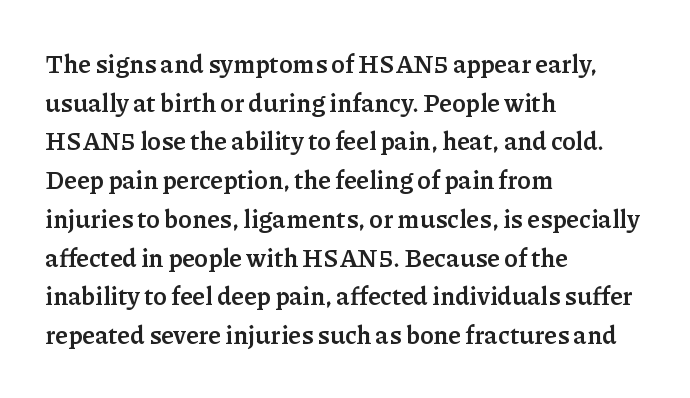
Q: Is the text bold? A: Yes.
Q: Is the text italic (slanted)? A: No, it is upright.
Q: Is the text underlined? A: No.
Q: How is the paragraph aligned? A: Left-aligned.
Q: Is the spacing between letters normal or unusually wide? A: Normal.
Q: Is the spacing between lines tight, normal or loose? A: Normal.
